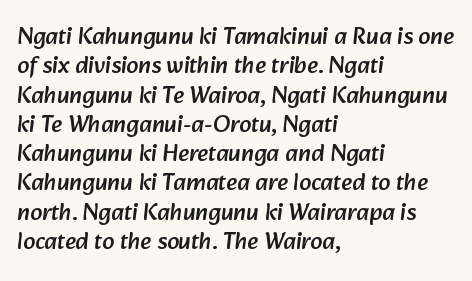
The passage shown has conventional tracking throughout. The zone under the glyphs is completely vacant. Alignment: flush left.
